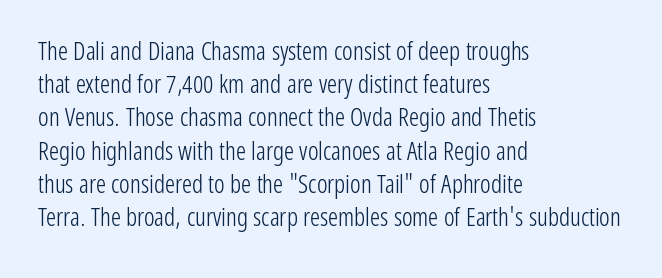
These lines sit exactly where default settings would place them. Decoration check: the copy has no underline. The typeface has the unassuming heft of standard copy or less. Horizontal alignment here is leftward, the default for most running prose.
